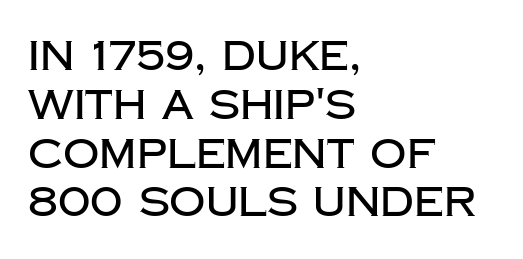
{"serif": "no", "italic": "no", "width": "normal", "stroke_contrast": "low", "x_height": "large", "monospaced": "no", "underline": "no", "align": "left", "line_spacing_ratio": 1.22, "letter_spacing": "normal", "letter_spacing_em": 0.0, "glyph_px": 40}
